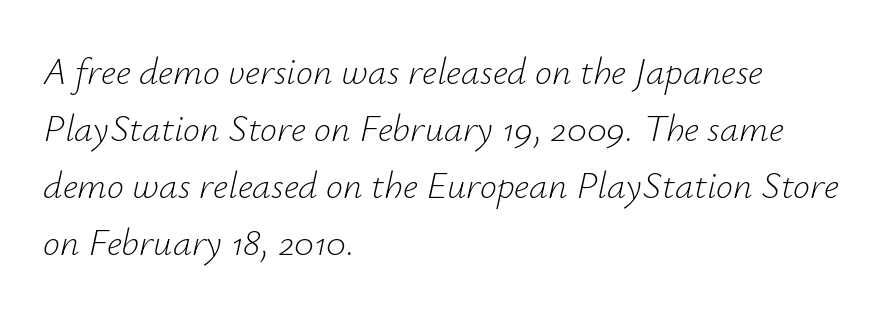
Q: Is the text bold? A: No.
Q: Is the text italic (slanted)? A: Yes, it leans right by about 12 degrees.
Q: Is the text underlined? A: No.
Q: How is the paragraph aligned? A: Left-aligned.
Q: Is the spacing between letters normal or unusually wide? A: Normal.
Q: Is the spacing between lines tight, normal or loose? A: Normal.
Q: Width (condensed, normal, or wide)? A: Normal.
Q: Stroke contrast? A: Low.
Q: x-height? A: Small.
Q: Monospaced? A: No.
